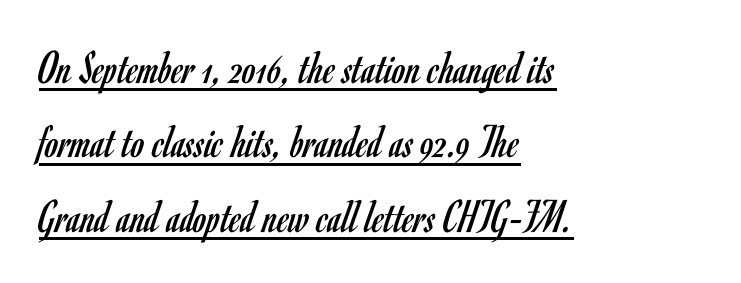
Q: Is the text bold? A: No.
Q: Is the text italic (slanted)? A: Yes.
Q: Is the typeface a serif or a sans-serif typeface? A: Sans-serif.
Q: Is the text underlined? A: Yes.
Q: How is the paragraph aligned? A: Left-aligned.
Q: Is the spacing between letters normal or unusually wide? A: Normal.
Q: Is the spacing between lines tight, normal or loose? A: Normal.
Q: Width (condensed, normal, or wide)? A: Condensed.
Q: Stroke contrast? A: Low.
Q: x-height? A: Small.
Q: Monospaced? A: No.
